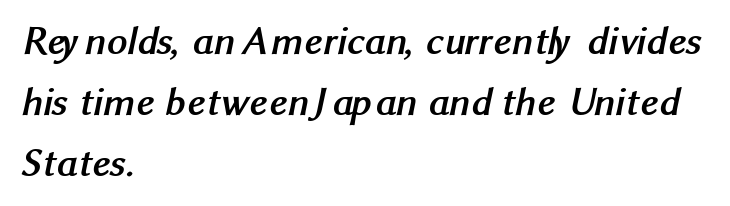
The image shows 40 px semibold sans-serif type; set left-aligned, normal line spacing (1.52x), normal letter spacing, not underlined; medium stroke contrast and a medium x-height.
